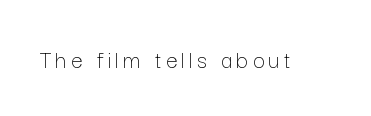
{"italic": "no", "bold": "no", "underline": "no", "glyph_px": 26}
